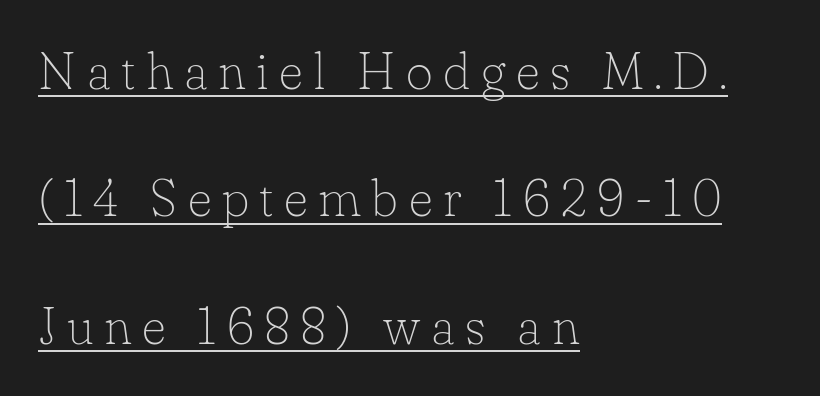
{"serif": "yes", "italic": "no", "bold": "no", "weight": "thin", "width": "normal", "stroke_contrast": "low", "x_height": "small", "monospaced": "no", "underline": "yes", "align": "left", "line_spacing": "loose", "line_spacing_ratio": 2.45, "letter_spacing": "wide", "letter_spacing_em": 0.2, "glyph_px": 52}
